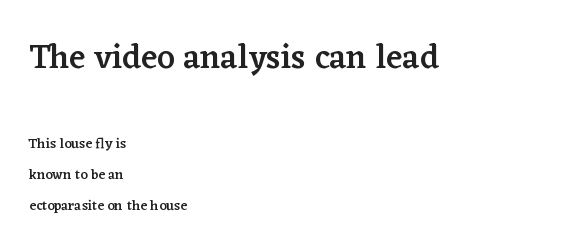
The image shows 34 px semibold serif type, upright; set left-aligned, loose line spacing (2.23x), normal letter spacing, not underlined; the first (top) block is 2.43x larger; low stroke contrast and a medium x-height.
